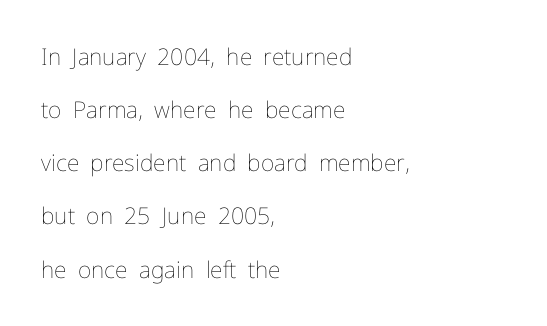
The image shows 23 px text type, upright; set left-aligned, loose line spacing (2.31x), normal letter spacing, not underlined.
